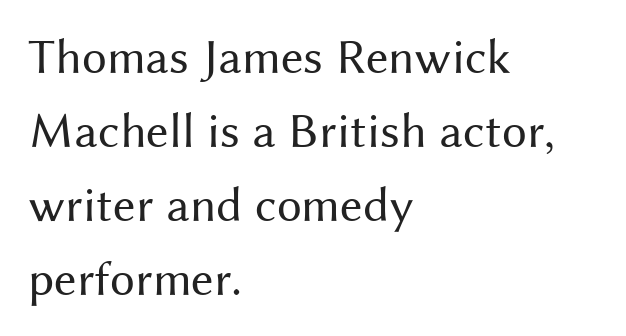
The image shows 50 px regular-weight sans-serif type, upright; set left-aligned, normal line spacing (1.48x), normal letter spacing, not underlined; medium stroke contrast and a medium x-height.
